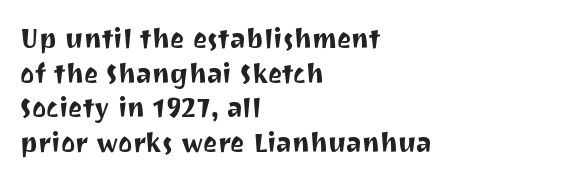
You could call the tracking neutral — neither tight nor loose. Interline gaps are of average width in this sample. The zone under the glyphs is completely vacant. A classic flush-left, rag-right setting is used for this passage. Style check: upright.
